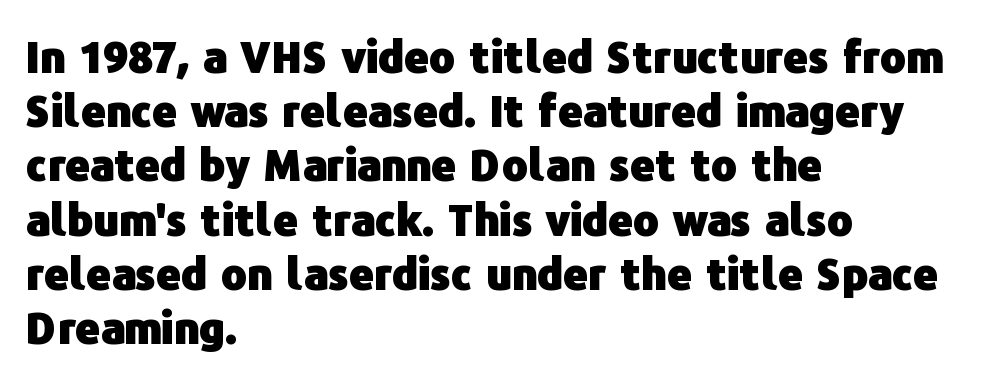
{"serif": "no", "italic": "no", "bold": "yes", "weight": "heavy", "width": "normal", "stroke_contrast": "low", "x_height": "medium", "monospaced": "no", "underline": "no", "align": "left", "line_spacing": "normal", "line_spacing_ratio": 1.26, "letter_spacing": "normal", "letter_spacing_em": 0.0, "glyph_px": 43}
